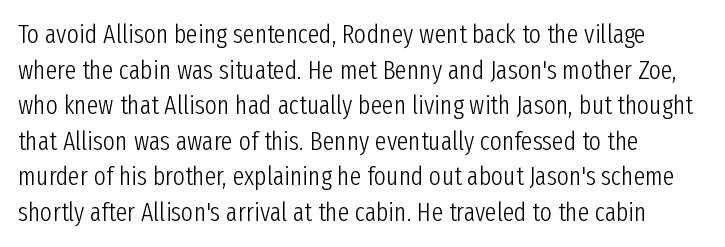
{"italic": "no", "bold": "no", "underline": "no", "line_spacing": "normal", "line_spacing_ratio": 1.37, "letter_spacing": "normal", "letter_spacing_em": 0.0, "glyph_px": 26}
